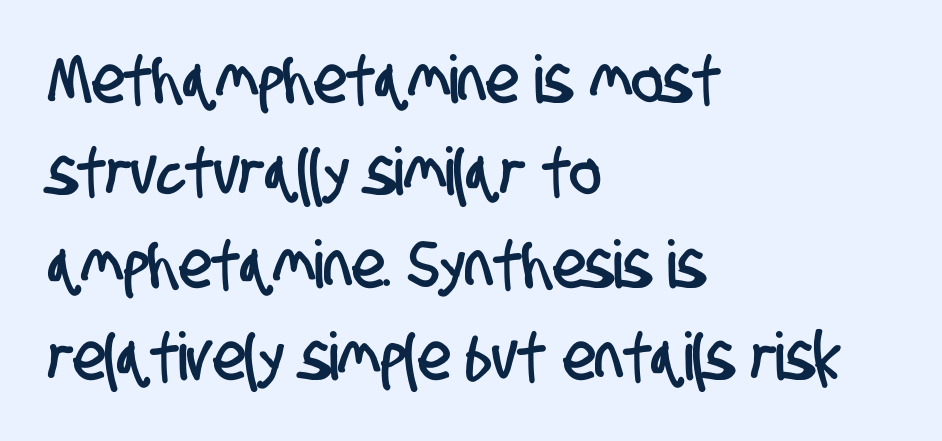
The passage shown has conventional tracking throughout. No word sits above an underline. Does the type have serifs? No, each stem ends abruptly. Vertically, the passage feels balanced, rows spaced as you'd expect.
